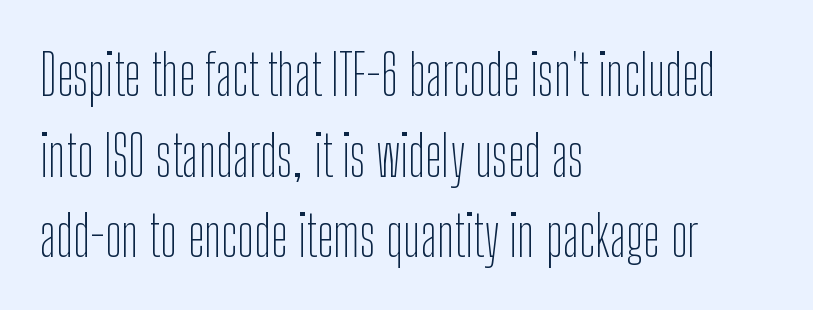
{"serif": "no", "italic": "no", "bold": "no", "weight": "thin", "width": "condensed", "stroke_contrast": "low", "x_height": "medium", "monospaced": "no", "underline": "no", "align": "left", "line_spacing": "normal", "line_spacing_ratio": 1.44, "letter_spacing": "normal", "letter_spacing_em": 0.0, "glyph_px": 56}
